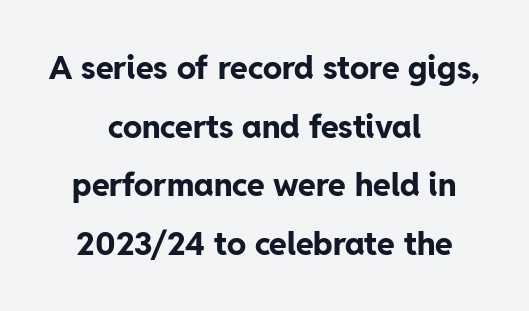
The image shows 32 px bold sans-serif type, upright; set centered, line spacing 1.83x, normal letter spacing, not underlined; low stroke contrast and a medium x-height.
